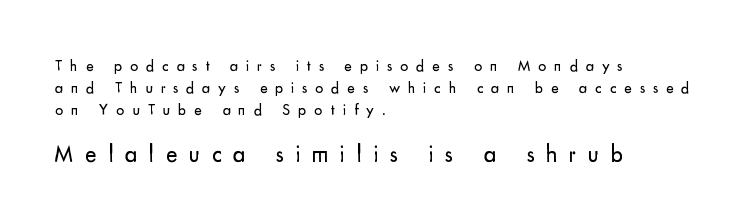
Italic: no, the glyphs are upright roman. The line texture is sparse and dotted thanks to wide tracking. Alignment: flush left. The passage shown is not bold in any degree.
